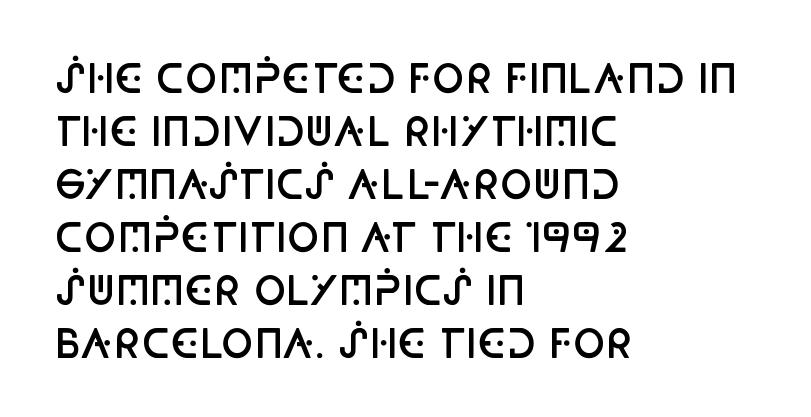
Baseline-to-baseline distance is the conventional proportion of letter height. Each letter keeps its own natural width here, so spacing adapts to shape. The lines are quadded left. Default kerning and tracking; the words read as compact shapes. Type without underlining. Italic? Not at all — the glyphs are vertical.
